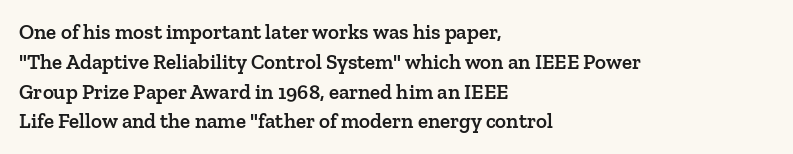
Every row of glyphs begins at an identical x-position on the left. Underlining? Definitely not there. What's the leading like? Ordinary, nothing unusual. The tracking reads as untouched default to a designer's eye. A fair bit of extra ink — the face is semibold, not bold.
